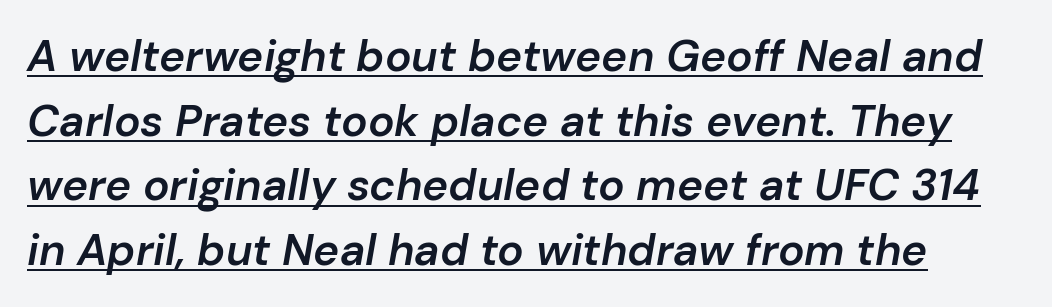
Q: Is the text bold? A: Semi-bold.
Q: Is the text italic (slanted)? A: Yes, it leans right by about 10 degrees.
Q: Is the text underlined? A: Yes.
Q: Is the spacing between letters normal or unusually wide? A: Normal.
Q: Is the spacing between lines tight, normal or loose? A: Normal.
Q: Width (condensed, normal, or wide)? A: Normal.
Q: Stroke contrast? A: Low.
Q: x-height? A: Medium.
Q: Monospaced? A: No.
